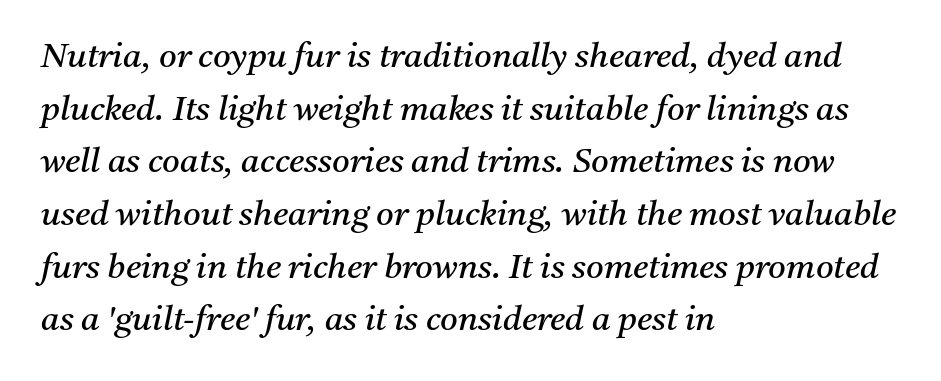
The image shows 34 px regular-weight serif type, italic (leaning right); set left-aligned, normal line spacing (1.55x), normal letter spacing, not underlined; medium stroke contrast and a medium x-height.
